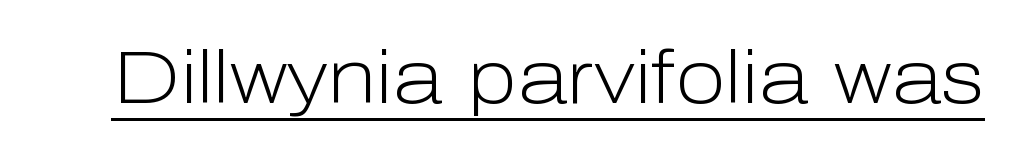
The image shows 74 px light sans-serif type, upright; set normal letter spacing, underlined; low stroke contrast and a medium x-height.
